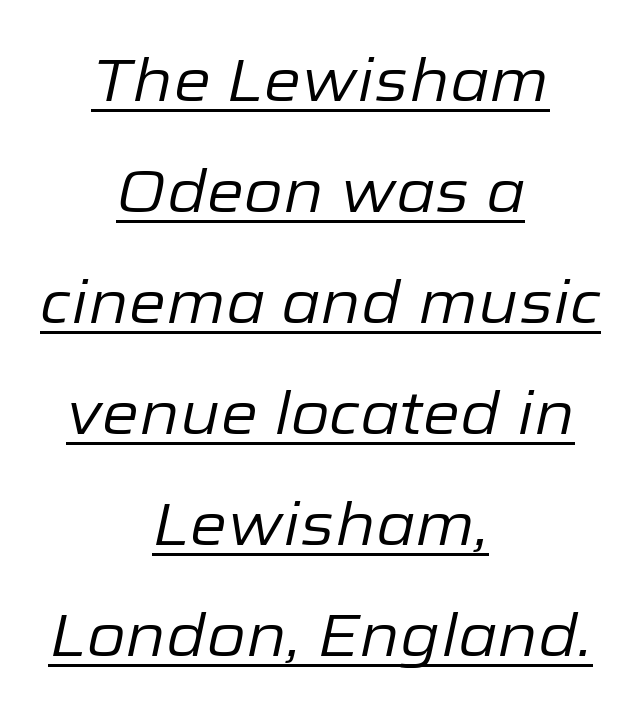
The image shows 60 px regular-weight type, italic (leaning right); set centered, line spacing 1.85x, normal letter spacing, underlined; low stroke contrast and a medium x-height.
